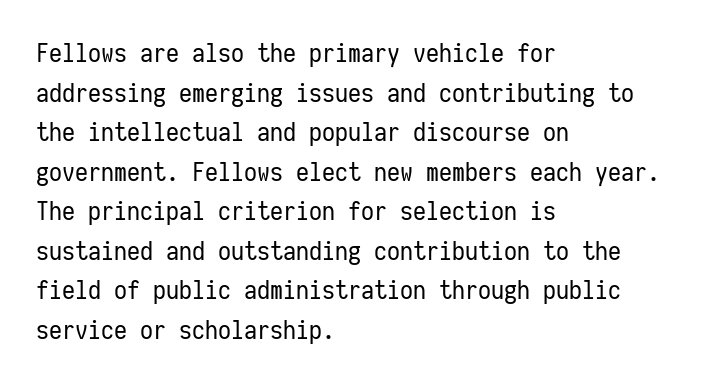
Q: Is the text bold? A: No.
Q: Is the text italic (slanted)? A: No, it is upright.
Q: Is the text underlined? A: No.
Q: How is the paragraph aligned? A: Left-aligned.
Q: Is the spacing between letters normal or unusually wide? A: Normal.
Q: Is the spacing between lines tight, normal or loose? A: Normal.
